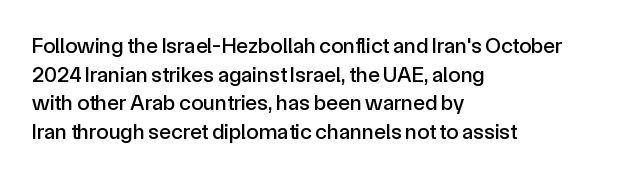
A normal amount of white space separates one row of letters from the next. Unmarked baselines from the first word to the last. These lines were composed using upright roman letters. Compared with typical body copy, the letter spacing here is the same. Line beginnings align vertically; line endings do not.
